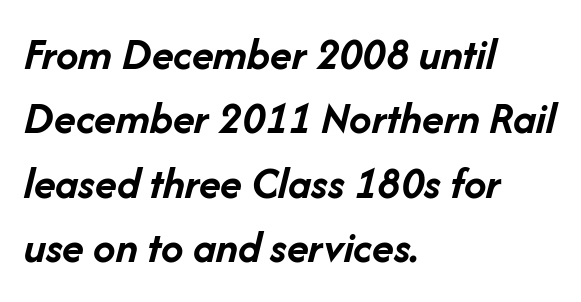
{"italic": "yes", "lean": "right", "slant_degrees": 14, "bold": "yes", "weight": "semibold", "width": "normal", "stroke_contrast": "low", "x_height": "medium", "monospaced": "no", "underline": "no", "align": "left", "line_spacing": "normal", "line_spacing_ratio": 1.43, "letter_spacing": "normal", "letter_spacing_em": 0.0, "glyph_px": 45}
